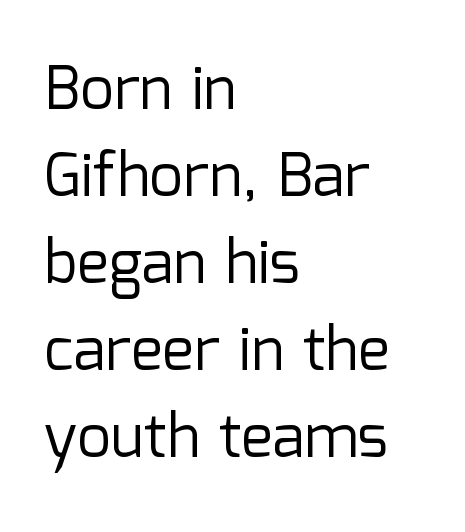
The image shows 60 px regular-weight sans-serif type, upright; set left-aligned, normal line spacing (1.45x), normal letter spacing, not underlined; low stroke contrast and a medium x-height.
